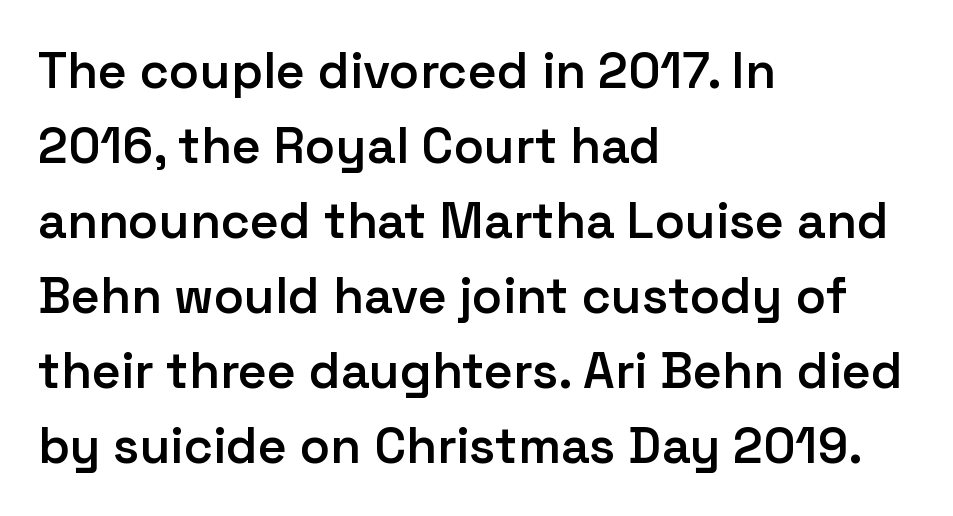
Regarding serifs, this sample does without them. The specimen reads as upright at a glance. A classic flush-left, rag-right setting is used for this passage. Stems and bowls a touch heavier than normal — semibold.
